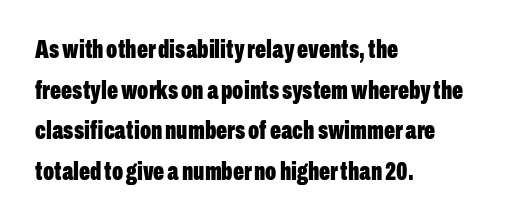
Students, note that the glyphs here touch the page at normal intervals. Lines of text with bare space underneath. Short and long lines alike share a common starting point at left. The font's upright variant was chosen for this text.
